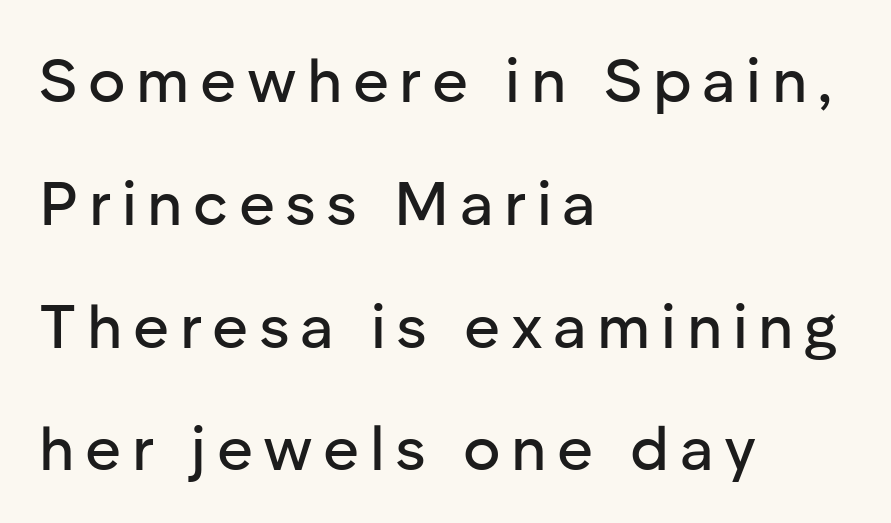
Q: Is the text italic (slanted)? A: No, it is upright.
Q: Is the typeface a serif or a sans-serif typeface? A: Sans-serif.
Q: Is the text underlined? A: No.
Q: How is the paragraph aligned? A: Left-aligned.
Q: Is the spacing between lines tight, normal or loose? A: Loose.
Q: Width (condensed, normal, or wide)? A: Normal.
Q: Stroke contrast? A: Low.
Q: x-height? A: Medium.
Q: Monospaced? A: No.
